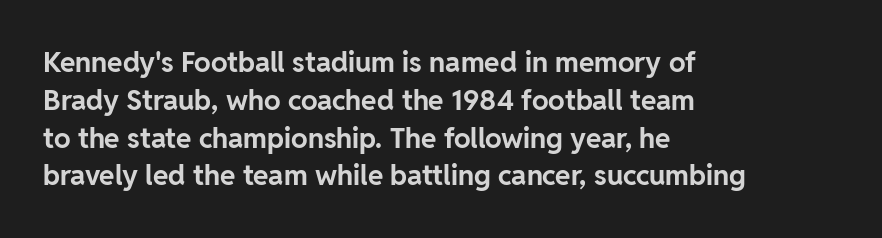
{"serif": "no", "italic": "no", "bold": "yes", "weight": "bold", "width": "normal", "stroke_contrast": "low", "x_height": "medium", "monospaced": "no", "underline": "no", "align": "left", "line_spacing": "normal", "line_spacing_ratio": 1.35, "letter_spacing": "normal", "letter_spacing_em": 0.0, "glyph_px": 28}
